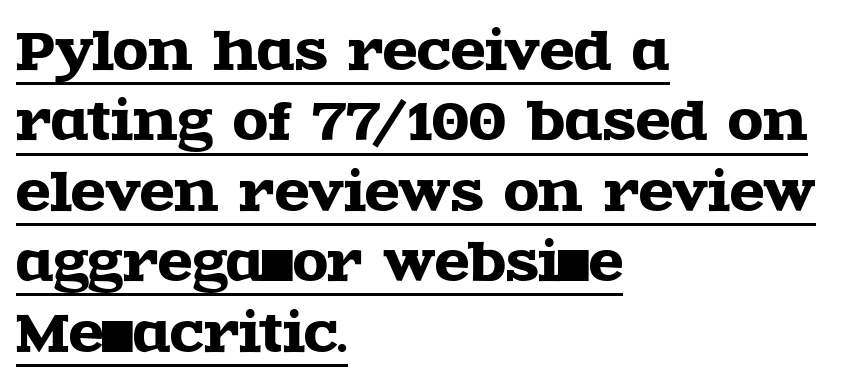
{"serif": "yes", "italic": "no", "width": "wide", "x_height": "large", "monospaced": "no", "underline": "yes", "align": "left", "line_spacing": "normal", "line_spacing_ratio": 1.38, "letter_spacing": "normal", "letter_spacing_em": 0.0, "glyph_px": 51}
